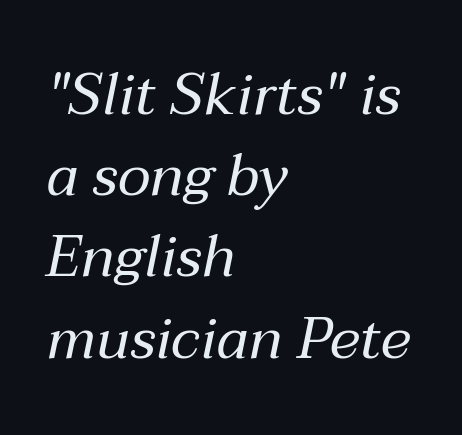
{"italic": "yes", "lean": "right", "slant_degrees": 12, "bold": "no", "weight": "regular", "width": "normal", "stroke_contrast": "medium", "x_height": "medium", "monospaced": "no", "underline": "no", "align": "left", "line_spacing": "normal", "line_spacing_ratio": 1.4, "letter_spacing": "normal", "letter_spacing_em": 0.0, "glyph_px": 58}
